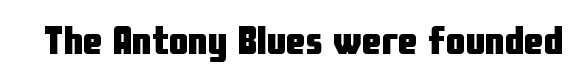
The image shows 39 px heavy, condensed sans-serif type, upright; set normal letter spacing, not underlined; low stroke contrast and a medium x-height.
